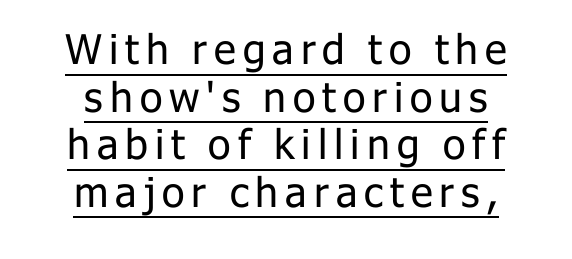
{"serif": "no", "italic": "no", "bold": "no", "weight": "regular", "width": "normal", "stroke_contrast": "low", "x_height": "medium", "monospaced": "no", "underline": "yes", "line_spacing_ratio": 1.16, "glyph_px": 41}
